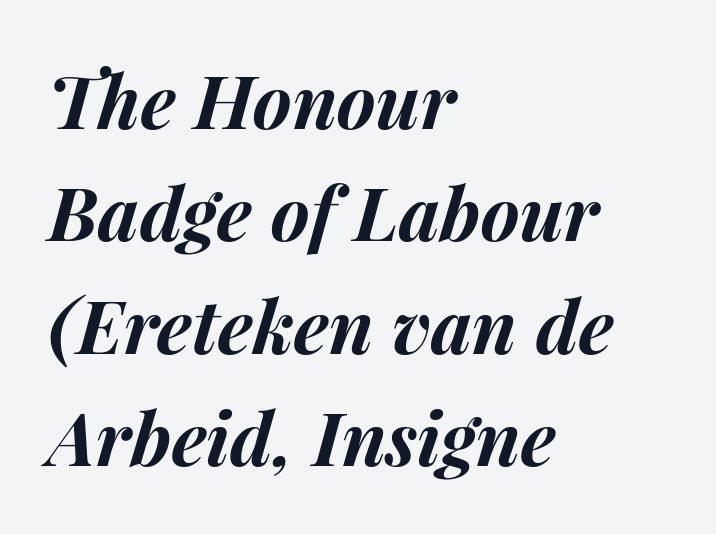
{"italic": "yes", "lean": "right", "slant_degrees": 15, "bold": "yes", "weight": "bold", "width": "normal", "stroke_contrast": "medium", "x_height": "medium", "monospaced": "no", "underline": "no", "align": "left", "line_spacing": "normal", "line_spacing_ratio": 1.52, "letter_spacing": "normal", "letter_spacing_em": 0.0, "glyph_px": 74}
